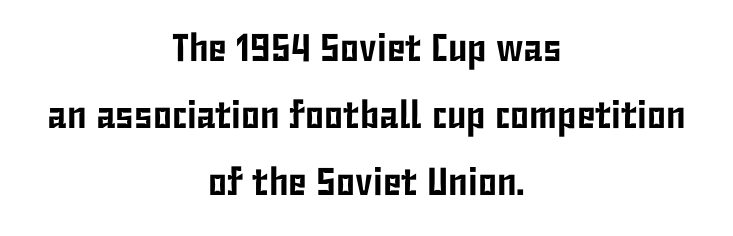
The image shows 39 px condensed sans-serif type, upright; set centered, line spacing 1.72x, normal letter spacing, not underlined; low stroke contrast and a medium x-height.
